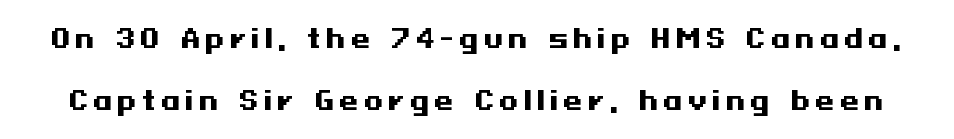
Q: Is the text bold? A: Yes.
Q: Is the text italic (slanted)? A: No, it is upright.
Q: Is the text underlined? A: No.
Q: Is the spacing between letters normal or unusually wide? A: Unusually wide.
Q: Is the spacing between lines tight, normal or loose? A: Loose.
